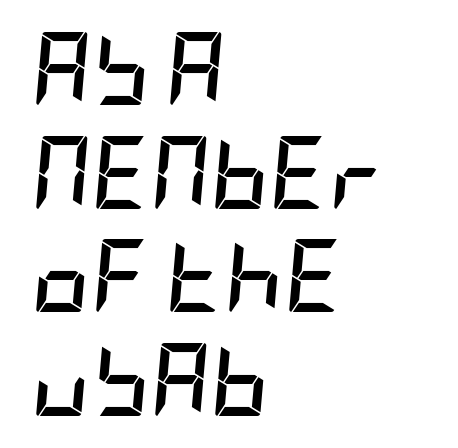
The image shows 73 px semibold, condensed type, italic (leaning right); set left-aligned, normal line spacing (1.42x), normal letter spacing, not underlined; low stroke contrast and a large x-height.
